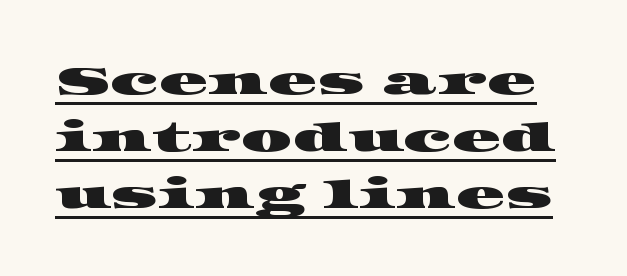
{"serif": "yes", "width": "wide", "stroke_contrast": "high", "x_height": "large", "monospaced": "no", "underline": "yes", "line_spacing": "normal", "line_spacing_ratio": 1.43, "letter_spacing": "normal", "letter_spacing_em": 0.0, "glyph_px": 40}
